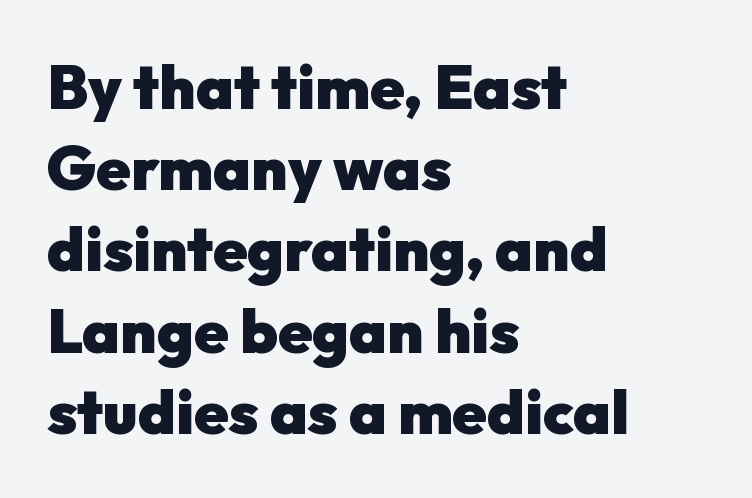
The image shows 62 px heavy sans-serif type, upright; set left-aligned, normal line spacing (1.31x), normal letter spacing, not underlined; low stroke contrast and a medium x-height.
